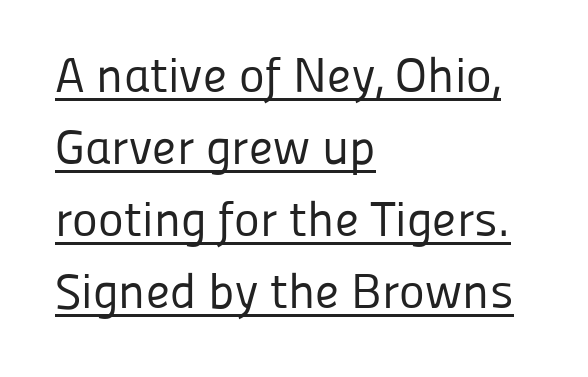
{"serif": "no", "italic": "no", "bold": "no", "weight": "regular", "width": "normal", "stroke_contrast": "low", "x_height": "medium", "monospaced": "no", "underline": "yes", "align": "left", "line_spacing": "normal", "line_spacing_ratio": 1.47, "letter_spacing": "normal", "letter_spacing_em": 0.0, "glyph_px": 49}
